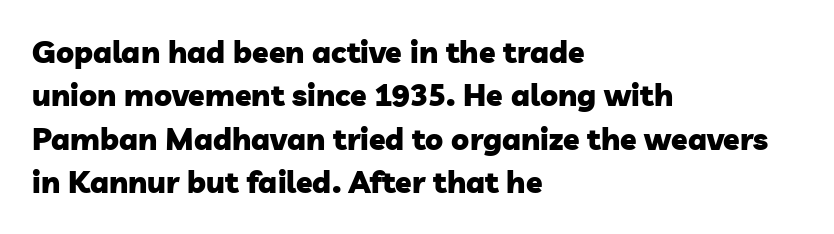
{"serif": "no", "bold": "yes", "weight": "heavy", "width": "normal", "stroke_contrast": "low", "x_height": "medium", "monospaced": "no", "underline": "no", "align": "left", "line_spacing": "normal", "line_spacing_ratio": 1.45, "letter_spacing": "normal", "letter_spacing_em": 0.0, "glyph_px": 30}
